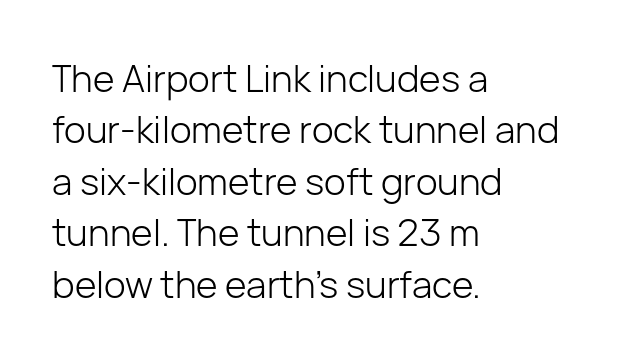
The image shows 37 px light sans-serif type, upright; set left-aligned, normal line spacing (1.39x), normal letter spacing, not underlined; low stroke contrast and a medium x-height.
